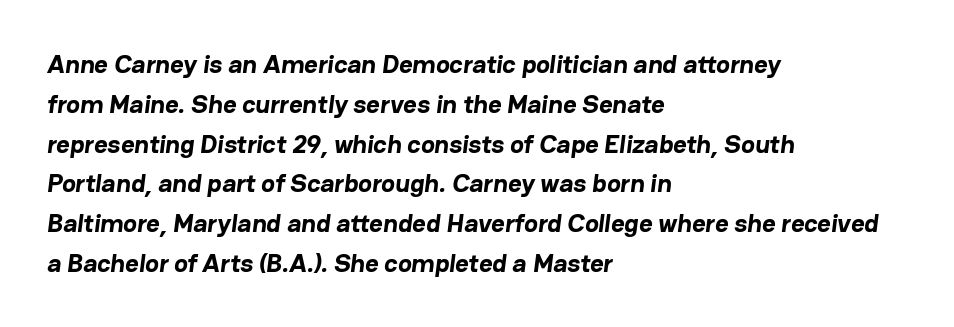
Q: Is the text bold? A: Yes.
Q: Is the text underlined? A: No.
Q: How is the paragraph aligned? A: Left-aligned.
Q: Is the spacing between letters normal or unusually wide? A: Normal.
Q: Is the spacing between lines tight, normal or loose? A: Normal.
